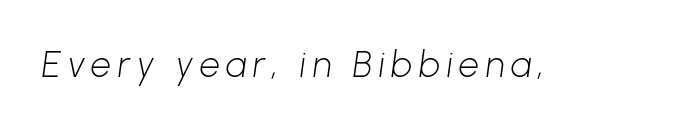
{"serif": "no", "bold": "no", "weight": "light", "width": "normal", "stroke_contrast": "low", "x_height": "medium", "monospaced": "no", "underline": "no", "glyph_px": 36}
